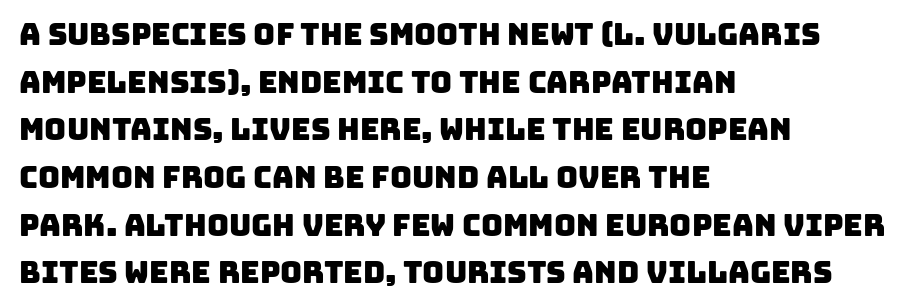
The image shows 30 px sans-serif type; set left-aligned, normal line spacing (1.59x), normal letter spacing, not underlined; low stroke contrast and a large x-height.
